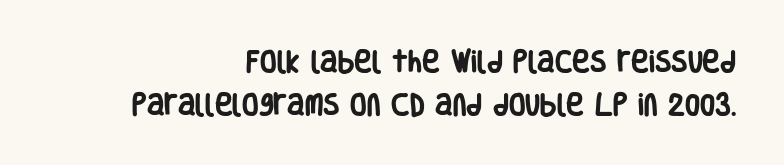
{"italic": "no", "bold": "yes", "underline": "no", "align": "right", "line_spacing_ratio": 1.81, "letter_spacing": "normal", "letter_spacing_em": 0.0, "glyph_px": 24}
